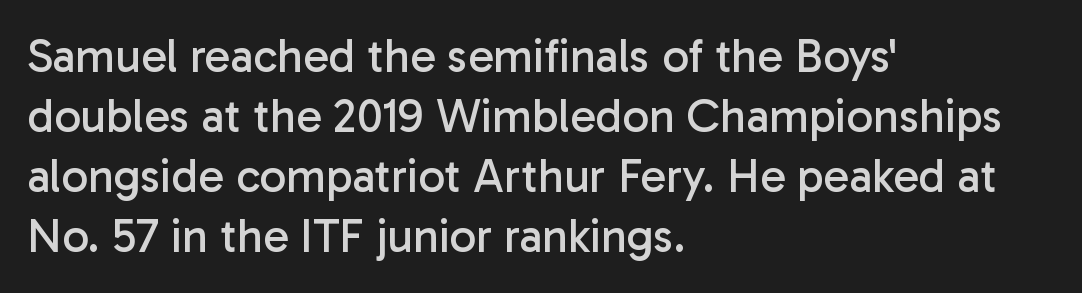
Teacher's note: observe the even left margin — that is flush-left alignment. The letters advance in unequal steps, a hallmark of proportional type. The font's upright variant was chosen for this text. Unlike a traditional serif, this face leaves its strokes unadorned. Does the leading feel generous? No, just average.
